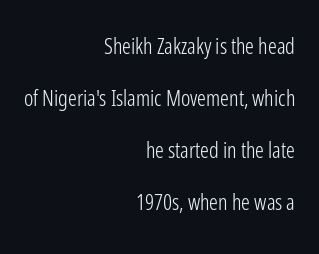
{"italic": "no", "bold": "no", "underline": "no", "align": "right", "line_spacing": "loose", "line_spacing_ratio": 2.37, "letter_spacing": "normal", "letter_spacing_em": 0.0, "glyph_px": 22}
